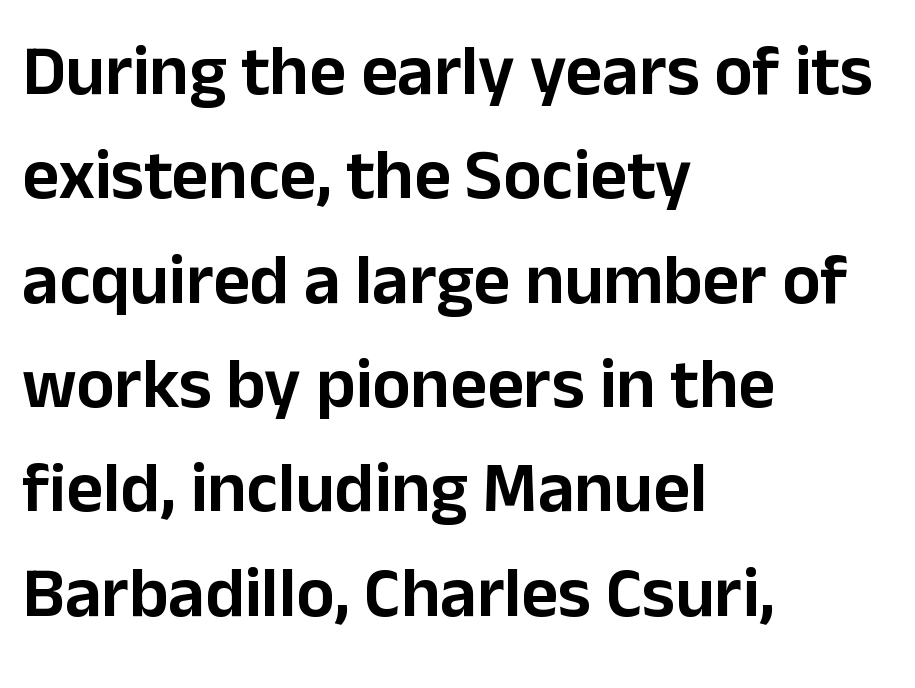
{"serif": "no", "italic": "no", "width": "normal", "stroke_contrast": "low", "x_height": "medium", "monospaced": "no", "underline": "no", "align": "left", "line_spacing": "normal", "line_spacing_ratio": 1.47, "letter_spacing": "normal", "letter_spacing_em": 0.0, "glyph_px": 71}
